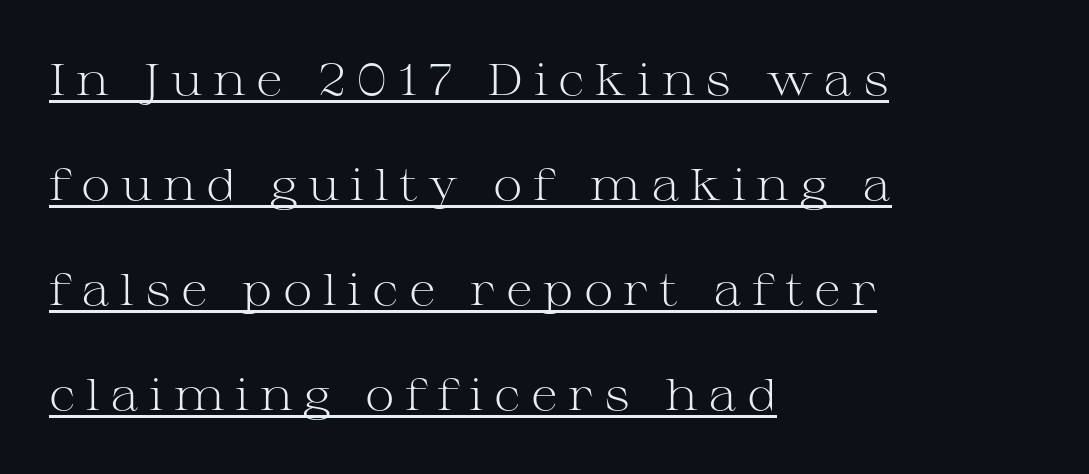
The image shows 45 px light, wide serif type, upright; set left-aligned, loose line spacing (2.33x), unusually wide letter spacing (+0.23 em), underlined; medium stroke contrast and a medium x-height.
